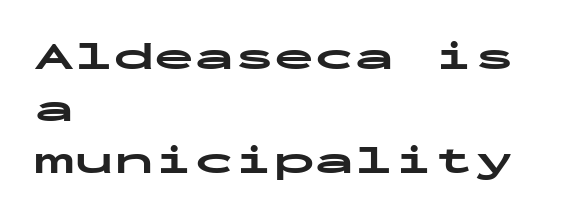
This is heavy type, rendered in bold. These lines stack with their left ends in a neat column. The letters march in equal steps, a hallmark of fixed-pitch type. Lines of text with bare space underneath. The rendering shows plain stroke endings on the letterforms — a sans-serif design. There is no visible air inserted between adjacent glyphs.
